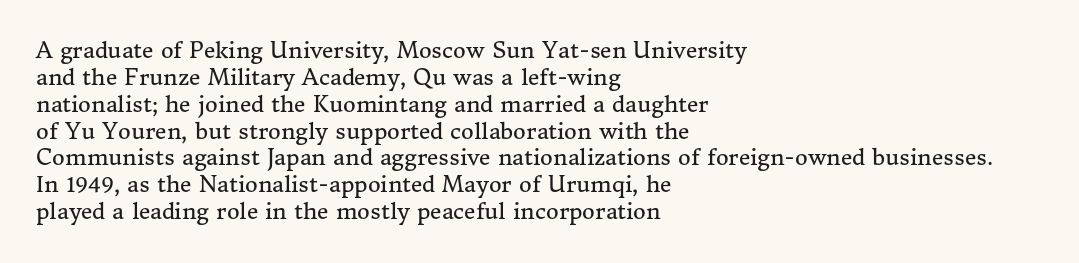
The image shows 22 px text type, upright; set left-aligned, line spacing 1.22x, normal letter spacing, not underlined.
